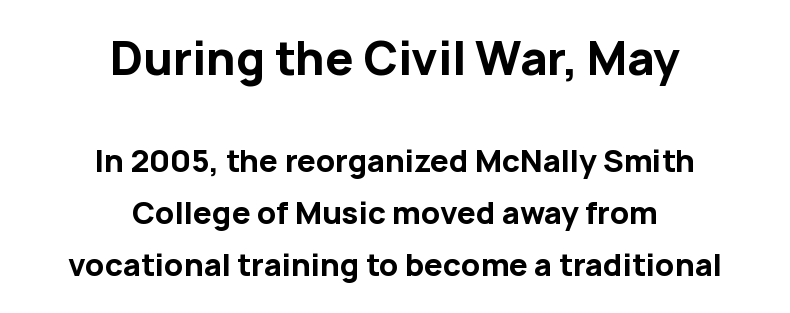
{"serif": "no", "italic": "no", "bold": "yes", "weight": "bold", "width": "normal", "stroke_contrast": "low", "x_height": "medium", "monospaced": "no", "underline": "no", "align": "center", "line_spacing_ratio": 1.72, "letter_spacing": "normal", "letter_spacing_em": 0.0, "larger_block": "first", "size_ratio": 1.5, "glyph_px": 45}
